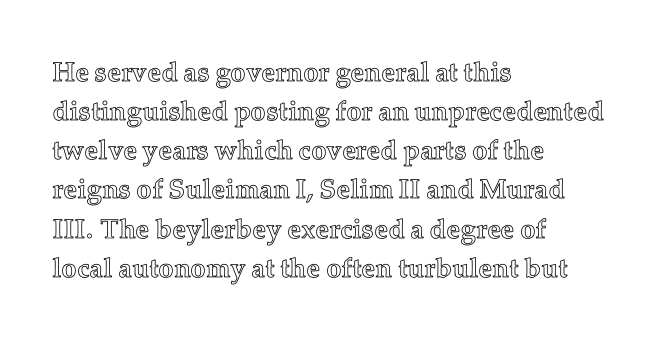
Evenly set lines give the paragraph a standard silhouette. What stands out about the letter spacing? Nothing — it is the standard amount. Glance below the letters and you will spot only blank space. The compositor pushed each line to the left boundary. The axis of the letterforms is exactly vertical.
